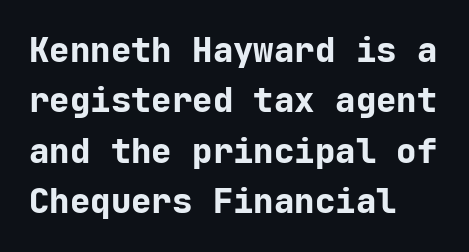
{"serif": "no", "italic": "no", "bold": "yes", "weight": "bold", "width": "normal", "stroke_contrast": "low", "x_height": "medium", "monospaced": "yes", "underline": "no", "align": "left", "line_spacing": "normal", "line_spacing_ratio": 1.48, "letter_spacing": "normal", "letter_spacing_em": 0.0, "glyph_px": 34}
